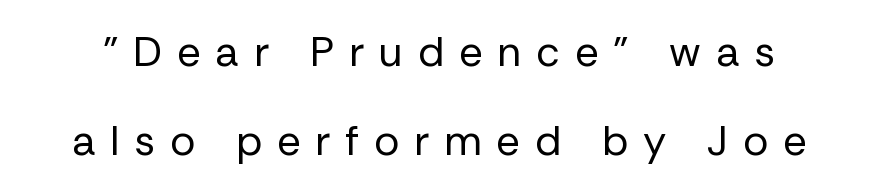
Q: Is the text bold? A: No.
Q: Is the text italic (slanted)? A: No, it is upright.
Q: Is the typeface a serif or a sans-serif typeface? A: Sans-serif.
Q: Is the text underlined? A: No.
Q: Is the spacing between letters normal or unusually wide? A: Unusually wide.
Q: Is the spacing between lines tight, normal or loose? A: Loose.
Q: Width (condensed, normal, or wide)? A: Normal.
Q: Stroke contrast? A: Low.
Q: x-height? A: Medium.
Q: Monospaced? A: No.
